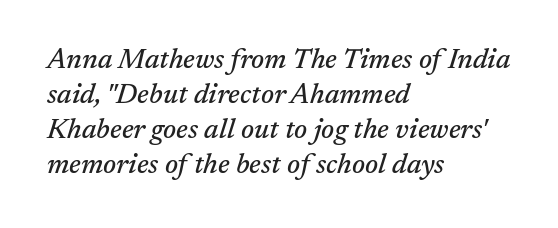
{"serif": "yes", "italic": "yes", "lean": "right", "slant_degrees": 17, "width": "normal", "stroke_contrast": "medium", "x_height": "medium", "monospaced": "no", "underline": "no", "align": "left", "line_spacing": "normal", "line_spacing_ratio": 1.25, "letter_spacing": "normal", "letter_spacing_em": 0.0, "glyph_px": 28}
